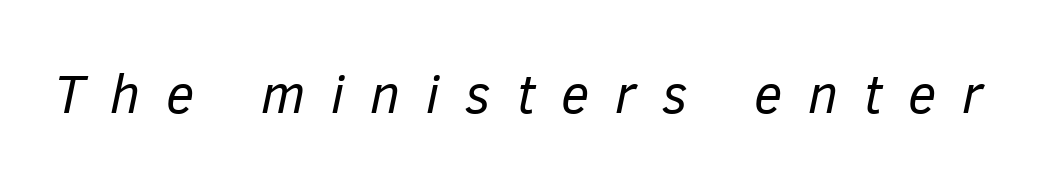
The image shows 54 px regular-weight type, italic (leaning right); set unusually wide letter spacing (+0.48 em), not underlined; low stroke contrast and a medium x-height.
